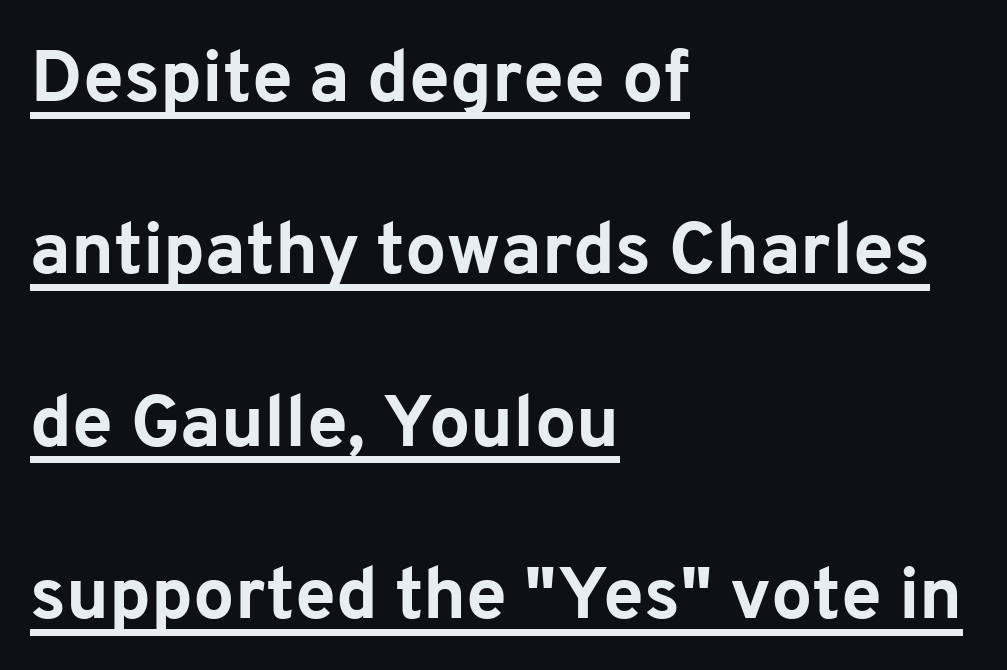
Q: Is the text bold? A: Yes.
Q: Is the text italic (slanted)? A: No, it is upright.
Q: Is the typeface a serif or a sans-serif typeface? A: Sans-serif.
Q: Is the text underlined? A: Yes.
Q: How is the paragraph aligned? A: Left-aligned.
Q: Is the spacing between letters normal or unusually wide? A: Normal.
Q: Is the spacing between lines tight, normal or loose? A: Loose.
Q: Width (condensed, normal, or wide)? A: Normal.
Q: Stroke contrast? A: Low.
Q: x-height? A: Medium.
Q: Monospaced? A: No.
